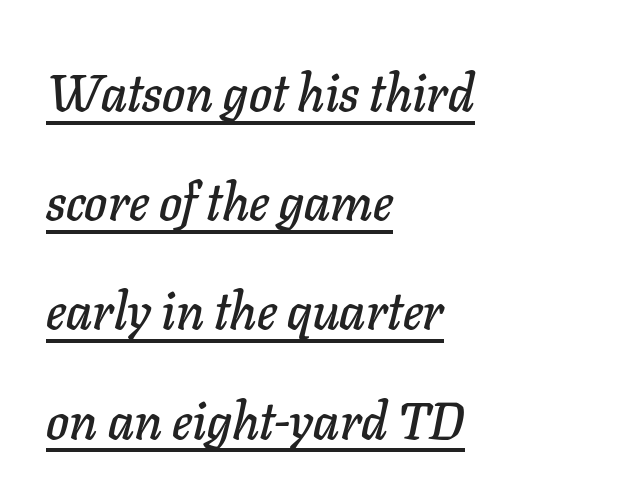
The image shows 52 px text type, italic (leaning right); set left-aligned, loose line spacing (2.1x), normal letter spacing, underlined; low stroke contrast and a medium x-height.
